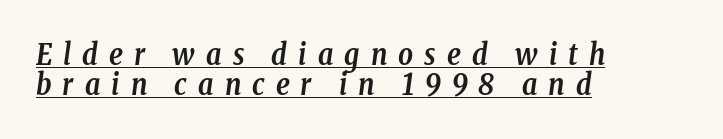
The image shows 29 px semibold, condensed serif type, italic (leaning right); set left-aligned, tight line spacing (1.02x), unusually wide letter spacing (+0.38 em), underlined; low stroke contrast and a medium x-height.
